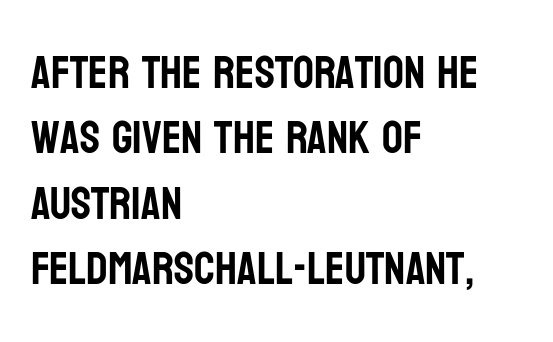
The image shows 46 px condensed sans-serif type, upright; set left-aligned, normal line spacing (1.42x), normal letter spacing, not underlined; low stroke contrast and a large x-height.
